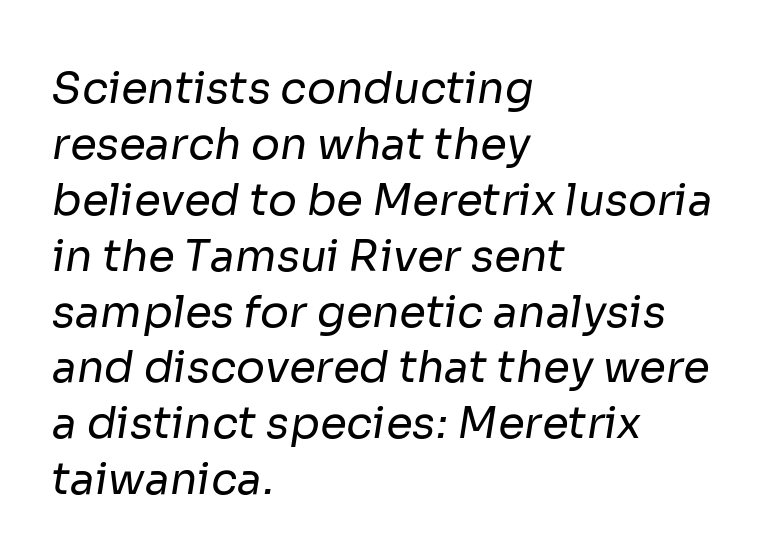
Is there much room between lines? A standard amount, neither cramped nor airy. The passage shown has conventional tracking throughout. The letterforms sit at book weight or below. Each letter keeps its own natural width here, so spacing adapts to shape. A sans-serif font was chosen for this passage. Line starts are locked; line ends wander.
